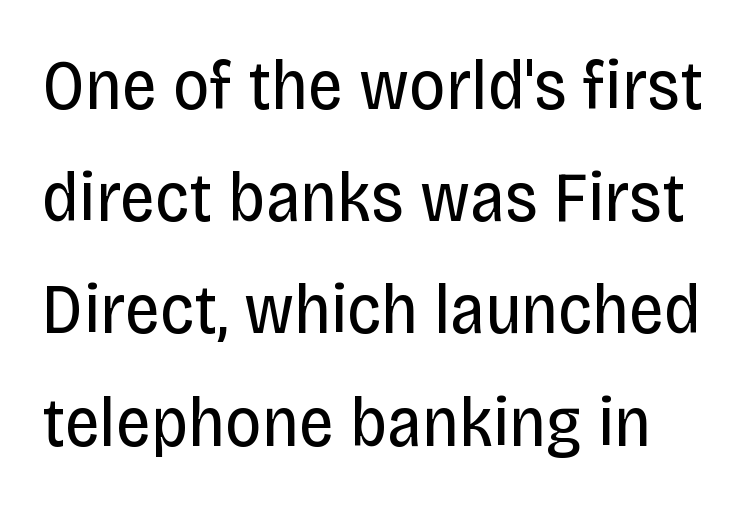
Q: Is the text bold? A: No.
Q: Is the text italic (slanted)? A: No, it is upright.
Q: Is the typeface a serif or a sans-serif typeface? A: Sans-serif.
Q: Is the text underlined? A: No.
Q: Is the spacing between letters normal or unusually wide? A: Normal.
Q: Is the spacing between lines tight, normal or loose? A: Normal.
Q: Width (condensed, normal, or wide)? A: Condensed.
Q: Stroke contrast? A: Low.
Q: x-height? A: Large.
Q: Monospaced? A: No.
